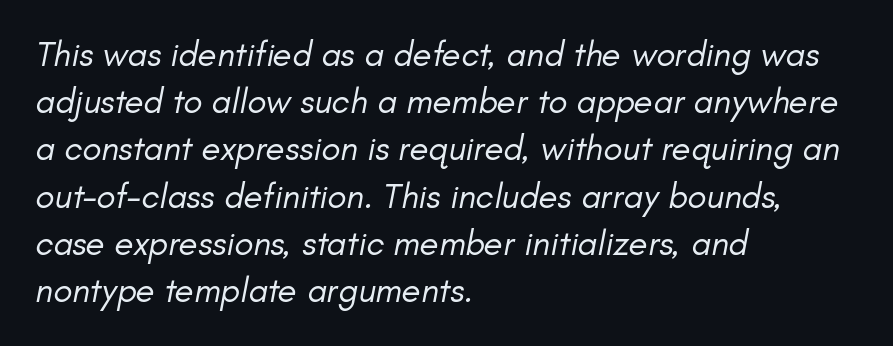
{"italic": "yes", "lean": "right", "slant_degrees": 11, "bold": "no", "weight": "regular", "width": "normal", "stroke_contrast": "low", "x_height": "small", "monospaced": "no", "underline": "no", "align": "left", "line_spacing": "normal", "line_spacing_ratio": 1.35, "letter_spacing": "normal", "letter_spacing_em": 0.0, "glyph_px": 35}
